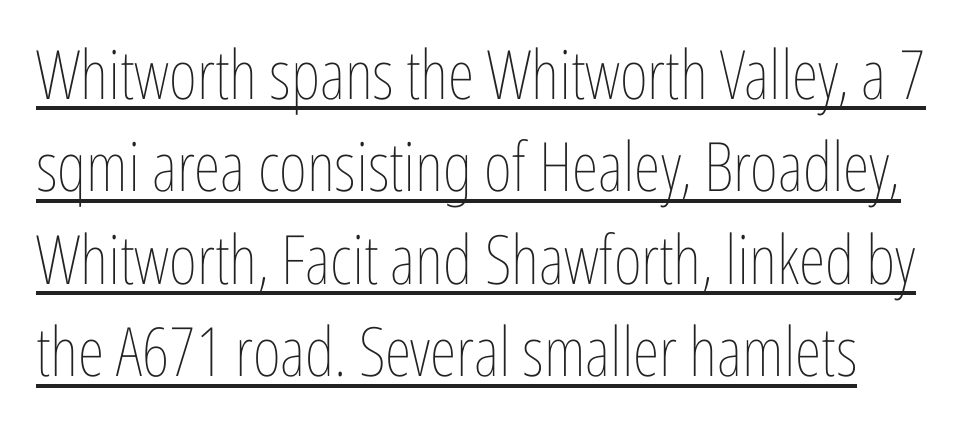
{"italic": "no", "bold": "no", "weight": "thin", "width": "condensed", "stroke_contrast": "low", "x_height": "medium", "monospaced": "no", "underline": "yes", "line_spacing": "normal", "line_spacing_ratio": 1.36, "letter_spacing": "normal", "letter_spacing_em": 0.0, "glyph_px": 68}
